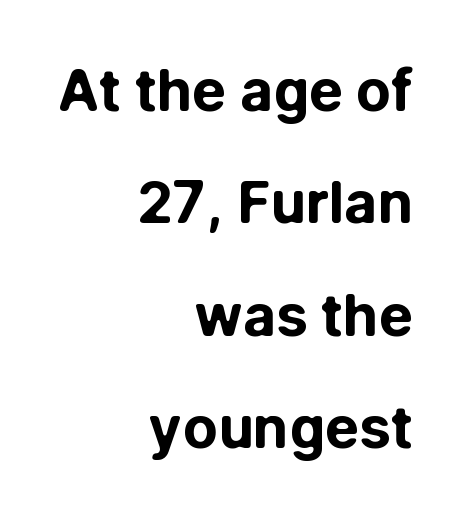
{"serif": "no", "italic": "no", "bold": "yes", "weight": "bold", "width": "normal", "stroke_contrast": "low", "x_height": "medium", "monospaced": "no", "underline": "no", "align": "right", "line_spacing": "loose", "line_spacing_ratio": 1.97, "letter_spacing": "normal", "letter_spacing_em": 0.0, "glyph_px": 57}
